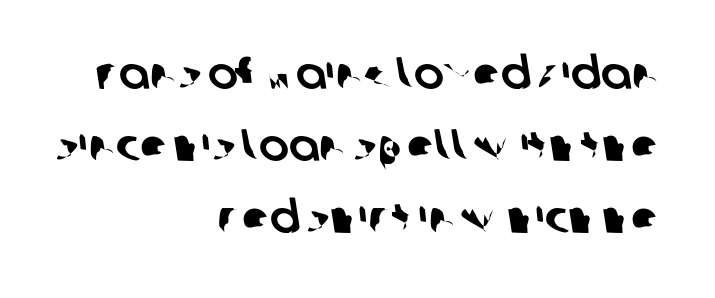
{"serif": "no", "width": "normal", "stroke_contrast": "low", "x_height": "large", "monospaced": "no", "underline": "no", "align": "right", "line_spacing": "normal", "line_spacing_ratio": 1.6, "letter_spacing": "normal", "letter_spacing_em": 0.0, "glyph_px": 45}
